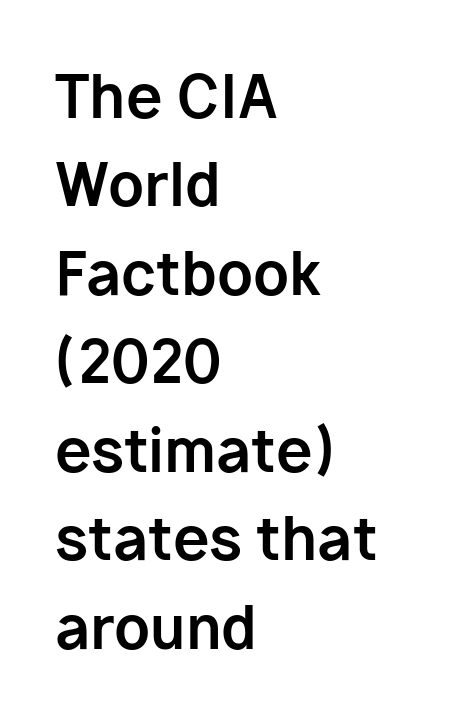
Q: Is the text bold? A: Yes.
Q: Is the text italic (slanted)? A: No, it is upright.
Q: Is the typeface a serif or a sans-serif typeface? A: Sans-serif.
Q: Is the text underlined? A: No.
Q: How is the paragraph aligned? A: Left-aligned.
Q: Is the spacing between letters normal or unusually wide? A: Normal.
Q: Is the spacing between lines tight, normal or loose? A: Normal.
Q: Width (condensed, normal, or wide)? A: Normal.
Q: Stroke contrast? A: Low.
Q: x-height? A: Medium.
Q: Monospaced? A: No.
